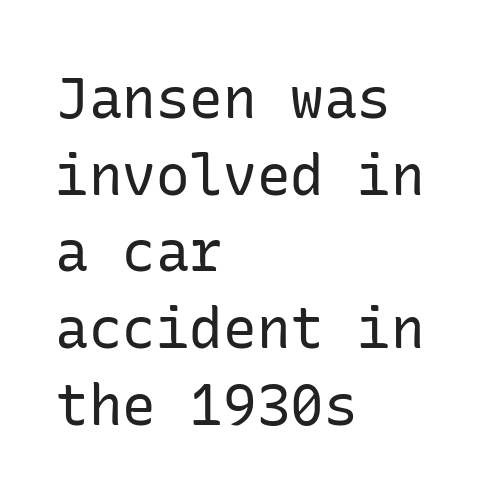
Q: Is the text bold? A: No.
Q: Is the text italic (slanted)? A: No, it is upright.
Q: Is the typeface a serif or a sans-serif typeface? A: Sans-serif.
Q: Is the text underlined? A: No.
Q: How is the paragraph aligned? A: Left-aligned.
Q: Is the spacing between letters normal or unusually wide? A: Normal.
Q: Is the spacing between lines tight, normal or loose? A: Normal.
Q: Width (condensed, normal, or wide)? A: Normal.
Q: Stroke contrast? A: Low.
Q: x-height? A: Medium.
